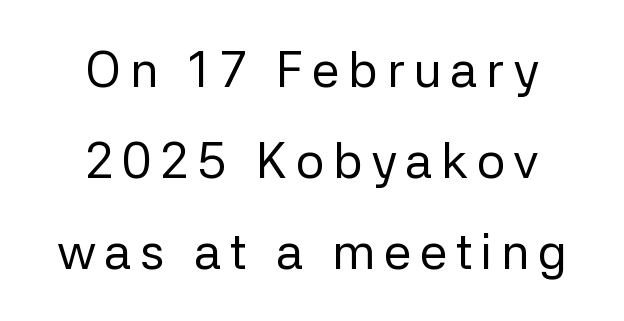
{"serif": "no", "italic": "no", "bold": "no", "weight": "regular", "width": "normal", "stroke_contrast": "low", "x_height": "medium", "monospaced": "no", "underline": "no", "align": "center", "line_spacing_ratio": 1.82, "glyph_px": 50}
